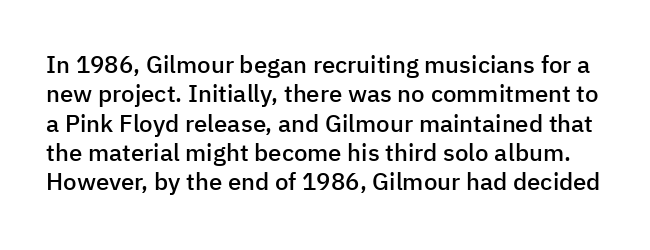
The face used here is rendered with its standard letterfit. Descenders hang freely into open space. In terms of posture, this sample is upright. The letters are semibold — heavier than regular but short of a full bold.
